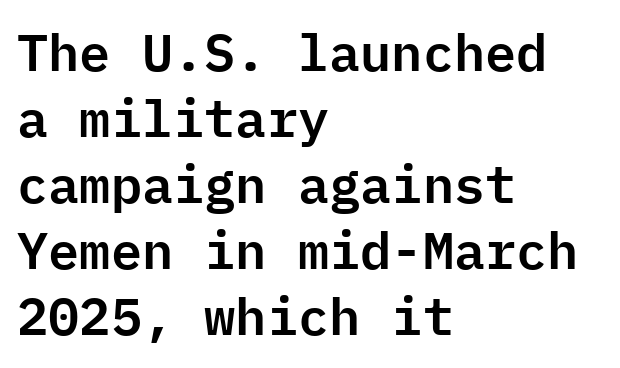
The image shows 52 px sans-serif type, upright, monospaced; set left-aligned, normal line spacing (1.27x), normal letter spacing, not underlined; low stroke contrast and a medium x-height.
